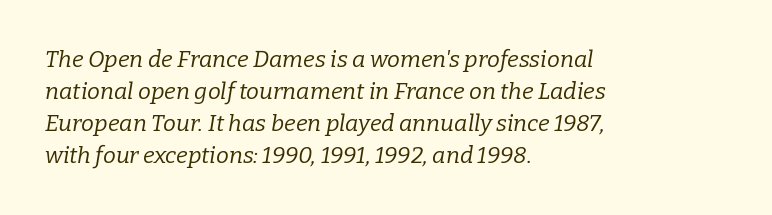
The line texture is even and compact thanks to regular tracking. This sample uses an oblique cut, with every glyph tilted off the vertical. Every row of glyphs begins at an identical x-position on the left. The space beneath each line is pristine and unruled. Rows of type keep a routine distance in the vertical direction.
